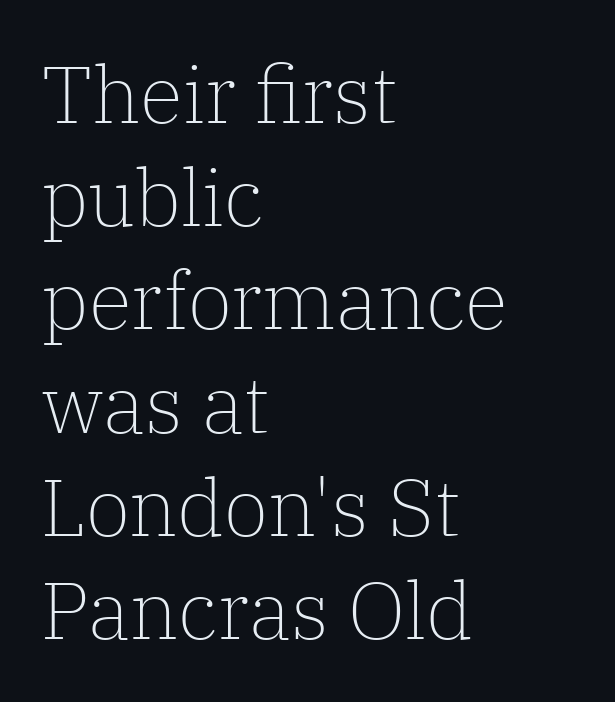
{"serif": "yes", "italic": "no", "bold": "no", "weight": "light", "width": "normal", "stroke_contrast": "low", "x_height": "medium", "monospaced": "no", "underline": "no", "align": "left", "line_spacing": "normal", "line_spacing_ratio": 1.29, "letter_spacing": "normal", "letter_spacing_em": 0.0, "glyph_px": 80}
